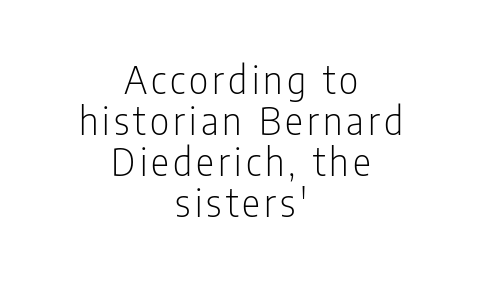
Honestly, the rows look squashed on top of each other. These lines stack symmetrically, like a column narrowing and widening about its center. No extra ink here — the face is not bold. Type without underlining.
